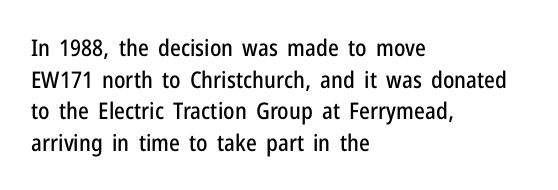
The tracking reads as untouched default to a designer's eye. These lines were composed using upright roman letters. A clean baseline with only descenders dipping below it. The designer left line spacing at the default. The lines are quadded left.
